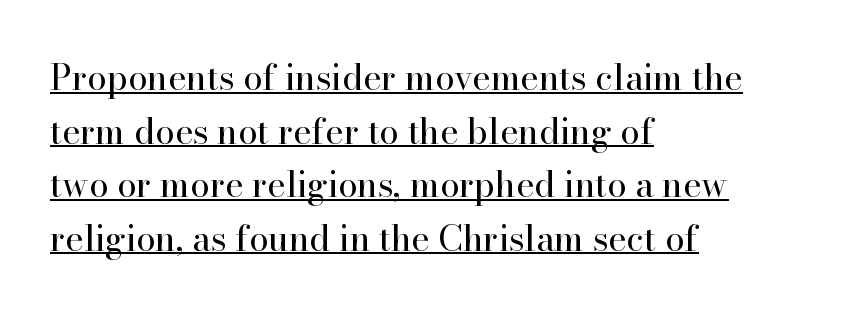
{"serif": "yes", "italic": "no", "bold": "no", "weight": "regular", "width": "normal", "stroke_contrast": "high", "x_height": "small", "monospaced": "no", "underline": "yes", "align": "left", "line_spacing": "normal", "line_spacing_ratio": 1.53, "letter_spacing": "normal", "letter_spacing_em": 0.0, "glyph_px": 35}
